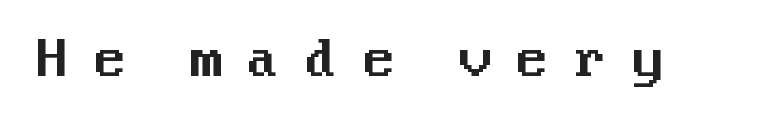
{"serif": "no", "italic": "no", "width": "normal", "stroke_contrast": "medium", "x_height": "medium", "underline": "no", "letter_spacing": "wide", "letter_spacing_em": 0.49, "glyph_px": 49}
